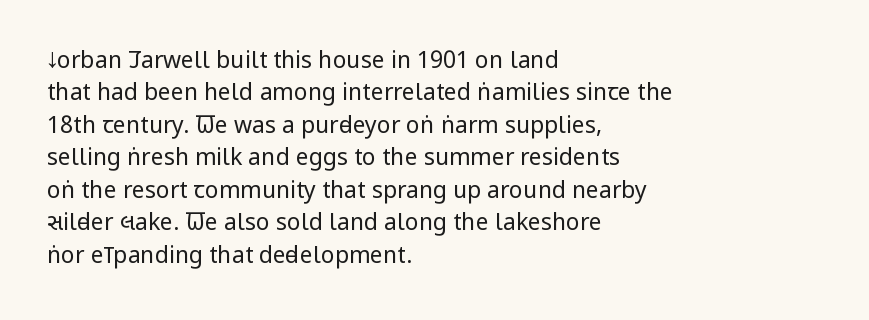
The tracking reads as untouched default to a designer's eye. Layout note: lines flush left. Students, observe: this is what conventionally led text looks like. Underline: absent.
